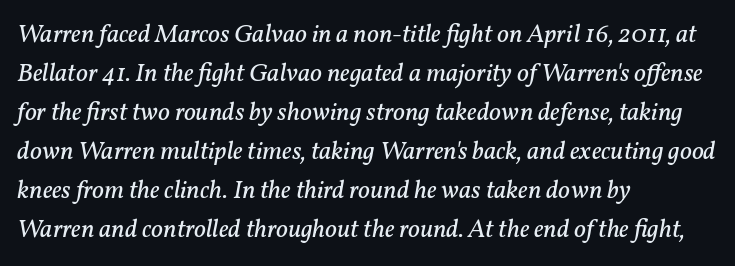
Observe the lean: these are italic letterforms. The foot of each line stays bare and open. Line starts are locked; line ends wander. Letter spacing: default. Leading: standard. Heaviness? Minimal to ordinary, like unemphasized prose.
